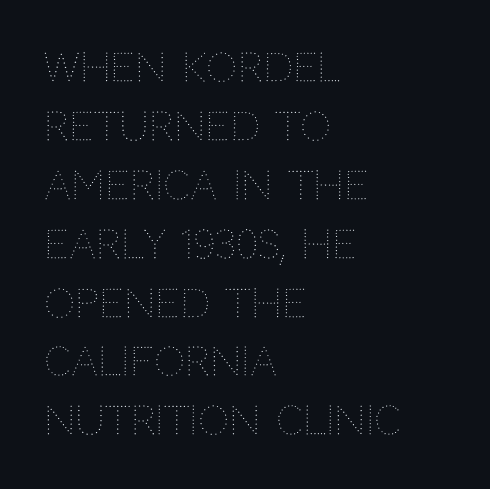
{"italic": "no", "bold": "no", "weight": "thin", "width": "normal", "stroke_contrast": "medium", "x_height": "large", "monospaced": "no", "underline": "no", "align": "left", "line_spacing": "normal", "line_spacing_ratio": 1.51, "letter_spacing": "normal", "letter_spacing_em": 0.0, "glyph_px": 39}
